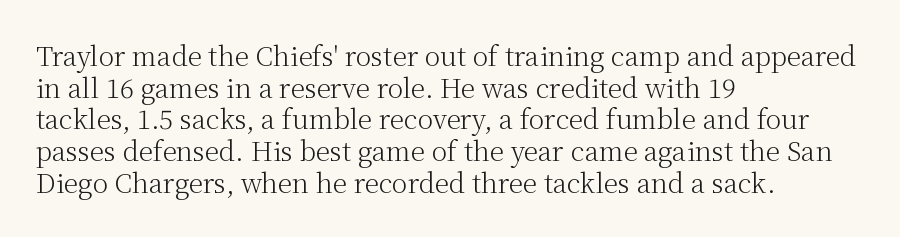
The image shows 26 px text type, upright; set left-aligned, line spacing 1.22x, normal letter spacing, not underlined.
